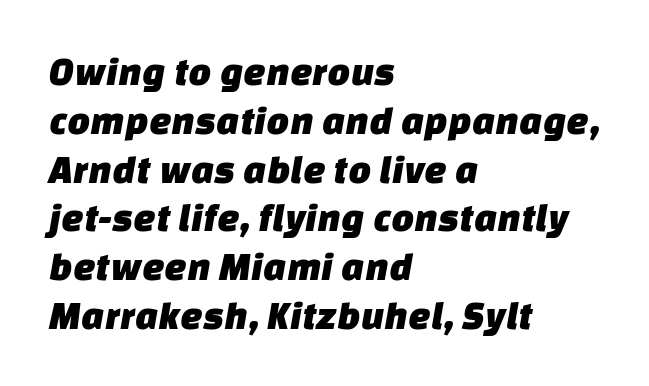
Q: Is the typeface a serif or a sans-serif typeface? A: Sans-serif.
Q: Is the text underlined? A: No.
Q: How is the paragraph aligned? A: Left-aligned.
Q: Is the spacing between letters normal or unusually wide? A: Normal.
Q: Width (condensed, normal, or wide)? A: Normal.
Q: Stroke contrast? A: Low.
Q: x-height? A: Large.
Q: Monospaced? A: No.
